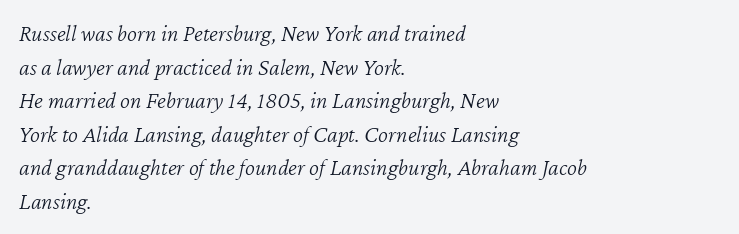
Q: Is the text bold? A: No.
Q: Is the text italic (slanted)? A: Yes, it leans right by about 12 degrees.
Q: Is the text underlined? A: No.
Q: How is the paragraph aligned? A: Left-aligned.
Q: Is the spacing between letters normal or unusually wide? A: Normal.
Q: Is the spacing between lines tight, normal or loose? A: Normal.
